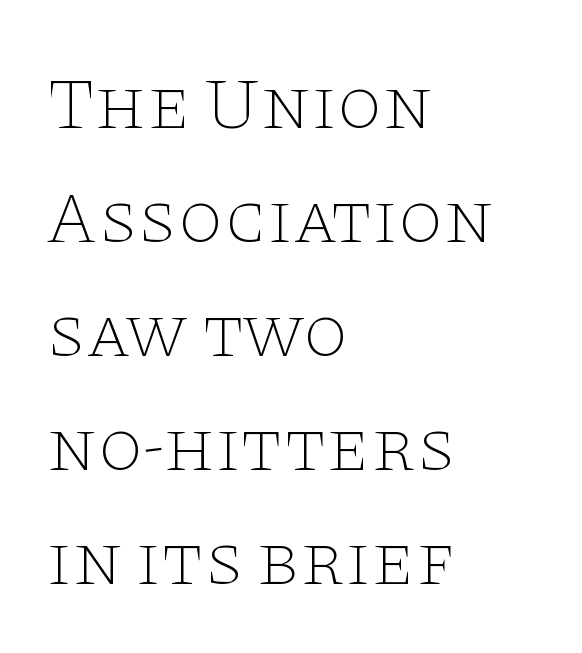
The image shows 73 px thin, wide serif type, upright; set left-aligned, normal line spacing (1.56x), normal letter spacing, not underlined; low stroke contrast and a large x-height.
